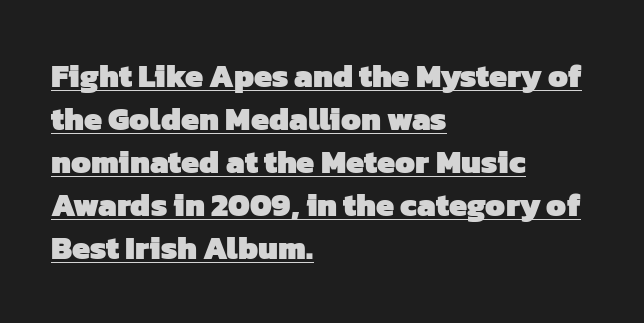
Spacing verdict: proportional, widths tailored to each character. The rendering uses a bold face; every stroke is thick and dark. All the whitespace from short lines collects on the right. The rendering shows plain stroke endings on the letterforms — a sans-serif design.
